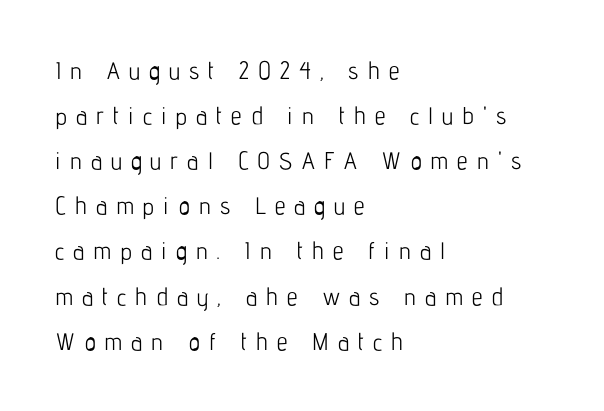
The image shows 24 px text type, upright; set left-aligned, line spacing 1.88x, unusually wide letter spacing (+0.38 em), not underlined.
